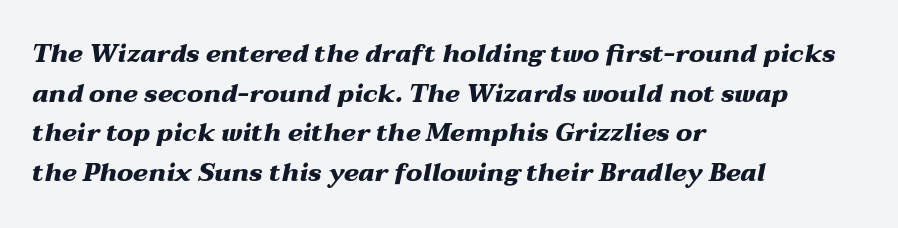
Strong, thick strokes mark this as bold type. Beneath every word, the page is bare. The passage shown has conventional tracking throughout. The ragged edge is on the right, which tells us the setting is flush left. Regarding leading, the lines here are spaced in the standard way. The face used here has a pronounced slope to its letters.
